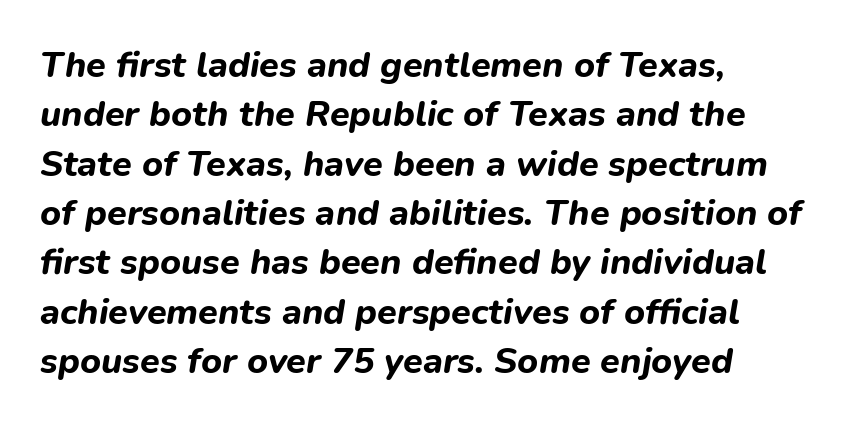
Strokes here are thick enough to call this a true bold. Italic? Definitely — the glyphs are oblique. These lines are set flush left with a ragged right edge. Notice how descenders clear the ascenders below comfortably — that's standard leading. Characters follow at the spacing the type designer built in. These lines are rendered in a variable-pitch font.
